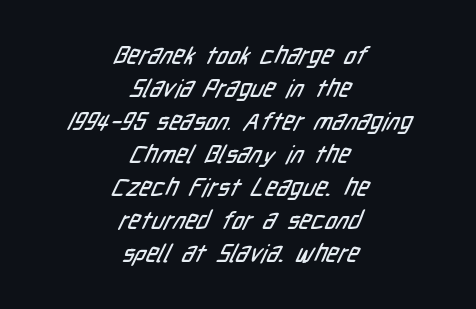
In CSS terms this would be text-align: center. Words appear dense and cohesive because spacing is normal. Unmarked baselines from the first word to the last. The rows are spaced the way most documents space them.
